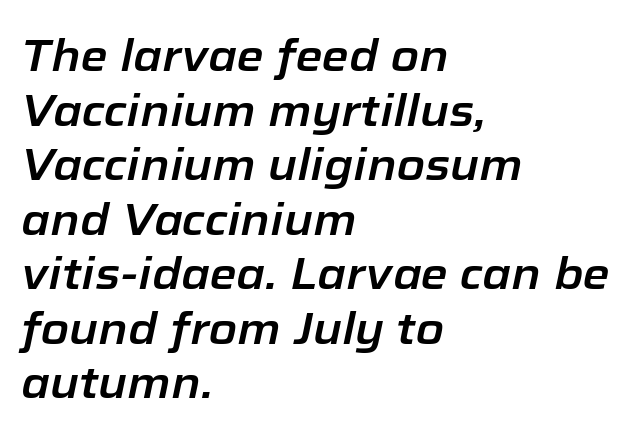
{"italic": "yes", "lean": "right", "slant_degrees": 12, "width": "normal", "stroke_contrast": "low", "x_height": "medium", "monospaced": "no", "underline": "no", "align": "left", "line_spacing_ratio": 1.24, "letter_spacing": "normal", "letter_spacing_em": 0.0, "glyph_px": 44}
